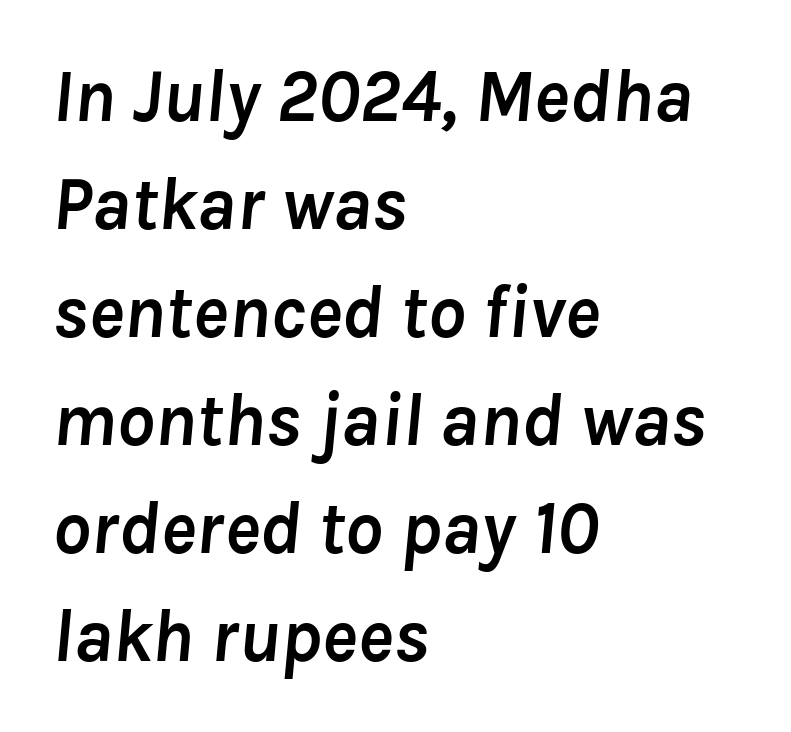
The image shows 75 px semibold type, italic (leaning right); set left-aligned, normal line spacing (1.44x), normal letter spacing, not underlined; low stroke contrast and a medium x-height.
